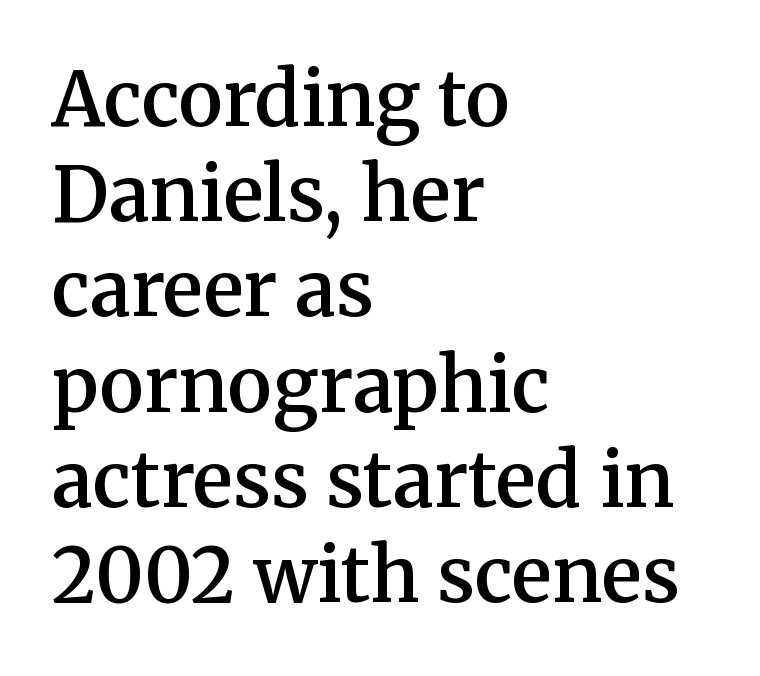
The image shows 75 px semibold serif type, upright; set left-aligned, normal line spacing (1.27x), normal letter spacing, not underlined; medium stroke contrast and a medium x-height.
